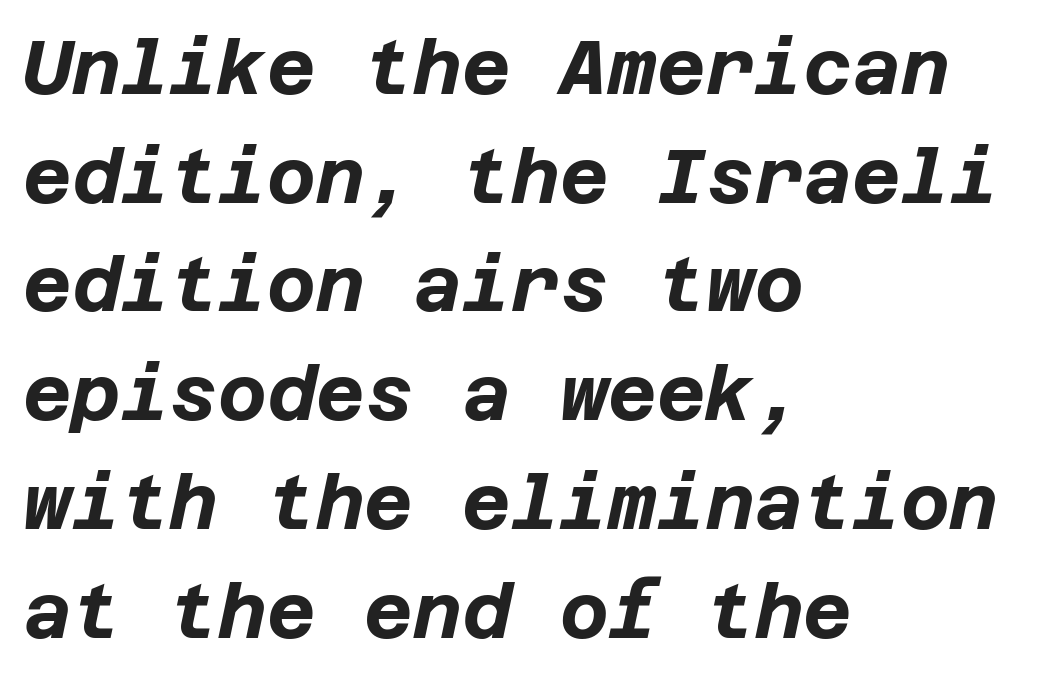
The image shows 75 px bold type, italic (leaning right); set left-aligned, normal line spacing (1.45x), normal letter spacing, not underlined; low stroke contrast and a large x-height.
